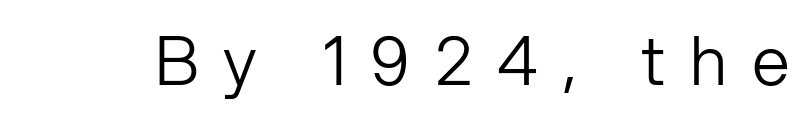
Q: Is the text bold? A: No.
Q: Is the text italic (slanted)? A: No, it is upright.
Q: Is the typeface a serif or a sans-serif typeface? A: Sans-serif.
Q: Is the text underlined? A: No.
Q: Is the spacing between letters normal or unusually wide? A: Unusually wide.
Q: Width (condensed, normal, or wide)? A: Normal.
Q: Stroke contrast? A: Low.
Q: x-height? A: Medium.
Q: Monospaced? A: No.
